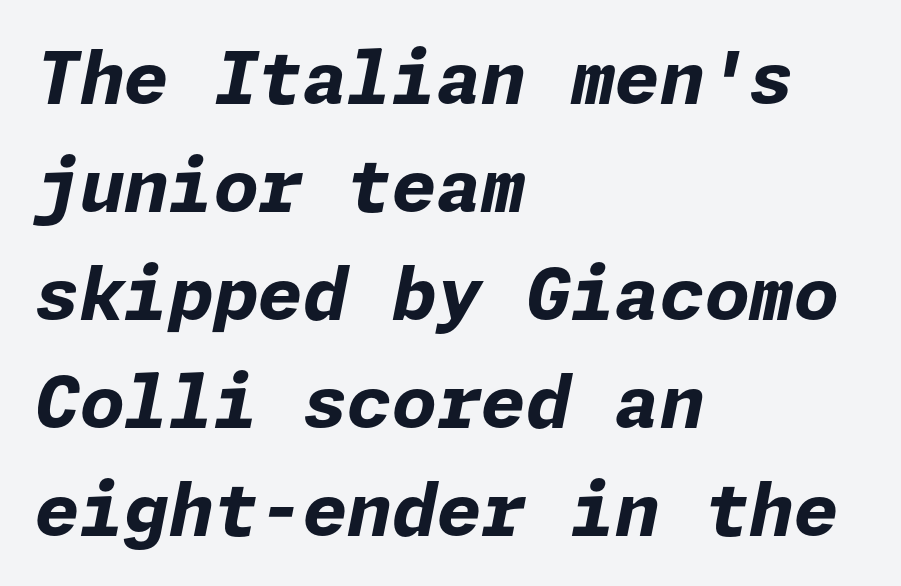
Q: Is the text bold? A: Yes.
Q: Is the text italic (slanted)? A: Yes, it leans right by about 11 degrees.
Q: Is the text underlined? A: No.
Q: How is the paragraph aligned? A: Left-aligned.
Q: Is the spacing between letters normal or unusually wide? A: Normal.
Q: Is the spacing between lines tight, normal or loose? A: Normal.
Q: Width (condensed, normal, or wide)? A: Normal.
Q: Stroke contrast? A: Low.
Q: x-height? A: Medium.
